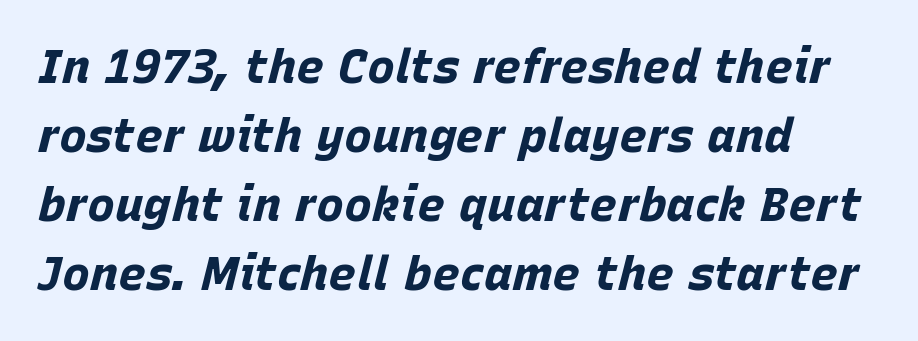
The image shows 47 px bold type, italic (leaning right); set left-aligned, normal line spacing (1.47x), normal letter spacing, not underlined; low stroke contrast and a large x-height.
